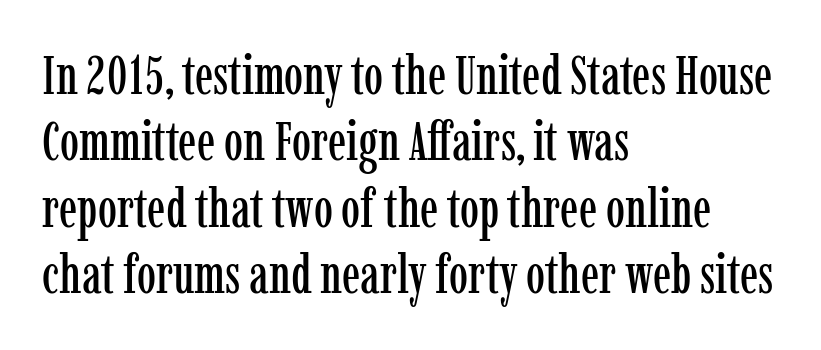
Q: Is the text italic (slanted)? A: No, it is upright.
Q: Is the typeface a serif or a sans-serif typeface? A: Serif.
Q: Is the text underlined? A: No.
Q: How is the paragraph aligned? A: Left-aligned.
Q: Is the spacing between letters normal or unusually wide? A: Normal.
Q: Width (condensed, normal, or wide)? A: Condensed.
Q: Stroke contrast? A: Low.
Q: x-height? A: Medium.
Q: Monospaced? A: No.
